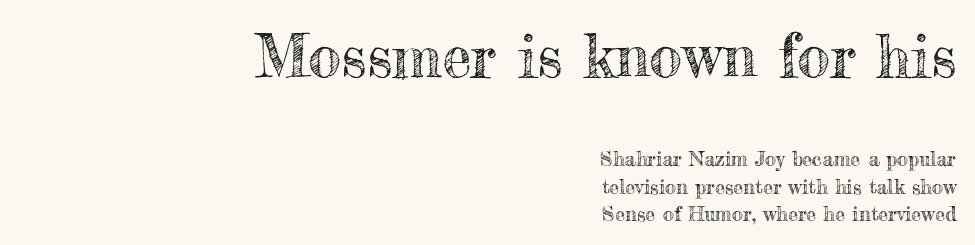
{"italic": "no", "width": "normal", "x_height": "small", "monospaced": "no", "underline": "no", "align": "right", "line_spacing": "normal", "line_spacing_ratio": 1.36, "letter_spacing": "normal", "letter_spacing_em": 0.0, "larger_block": "first", "size_ratio": 2.95, "glyph_px": 59}
